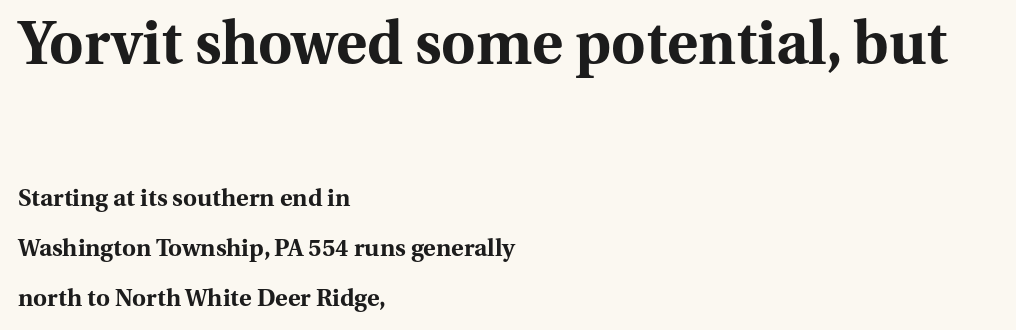
Q: Is the text bold? A: Yes.
Q: Is the text italic (slanted)? A: No, it is upright.
Q: Is the typeface a serif or a sans-serif typeface? A: Serif.
Q: Is the text underlined? A: No.
Q: How is the paragraph aligned? A: Left-aligned.
Q: Is the spacing between letters normal or unusually wide? A: Normal.
Q: Is the spacing between lines tight, normal or loose? A: Loose.
Q: Which block of text is set in a larger size, the first (top) or the second (bottom)? A: The first (top) one.
Q: Width (condensed, normal, or wide)? A: Normal.
Q: Stroke contrast? A: Medium.
Q: x-height? A: Medium.
Q: Monospaced? A: No.
